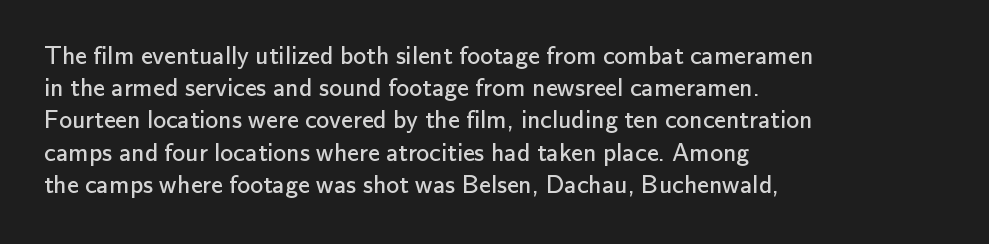
{"italic": "no", "bold": "no", "underline": "no", "align": "left", "line_spacing_ratio": 1.24, "letter_spacing": "normal", "letter_spacing_em": 0.0, "glyph_px": 26}
